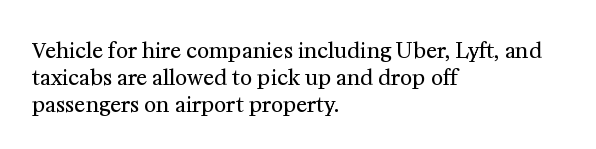
Q: Is the text bold? A: No.
Q: Is the text italic (slanted)? A: No, it is upright.
Q: Is the text underlined? A: No.
Q: How is the paragraph aligned? A: Left-aligned.
Q: Is the spacing between letters normal or unusually wide? A: Normal.
Q: Is the spacing between lines tight, normal or loose? A: Normal.
